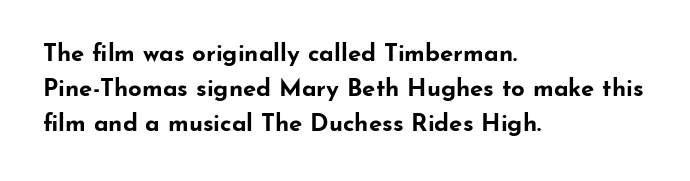
Q: Is the text bold? A: Yes.
Q: Is the text italic (slanted)? A: No, it is upright.
Q: Is the text underlined? A: No.
Q: How is the paragraph aligned? A: Left-aligned.
Q: Is the spacing between letters normal or unusually wide? A: Normal.
Q: Is the spacing between lines tight, normal or loose? A: Normal.
